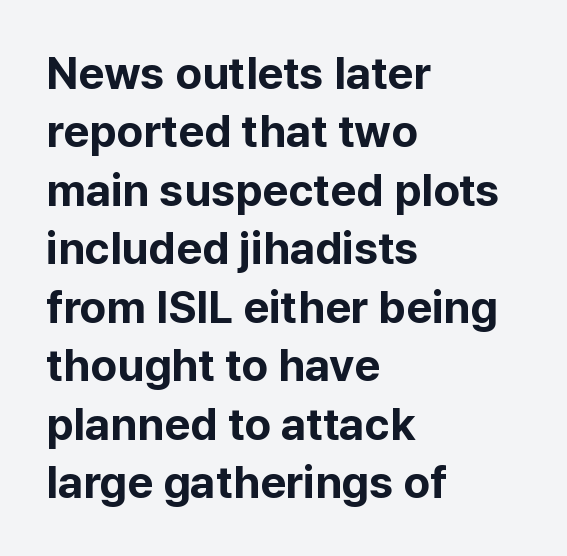
Q: Is the text bold? A: Yes.
Q: Is the text italic (slanted)? A: No, it is upright.
Q: Is the typeface a serif or a sans-serif typeface? A: Sans-serif.
Q: Is the text underlined? A: No.
Q: How is the paragraph aligned? A: Left-aligned.
Q: Is the spacing between letters normal or unusually wide? A: Normal.
Q: Is the spacing between lines tight, normal or loose? A: Normal.
Q: Width (condensed, normal, or wide)? A: Normal.
Q: Stroke contrast? A: Low.
Q: x-height? A: Medium.
Q: Monospaced? A: No.
